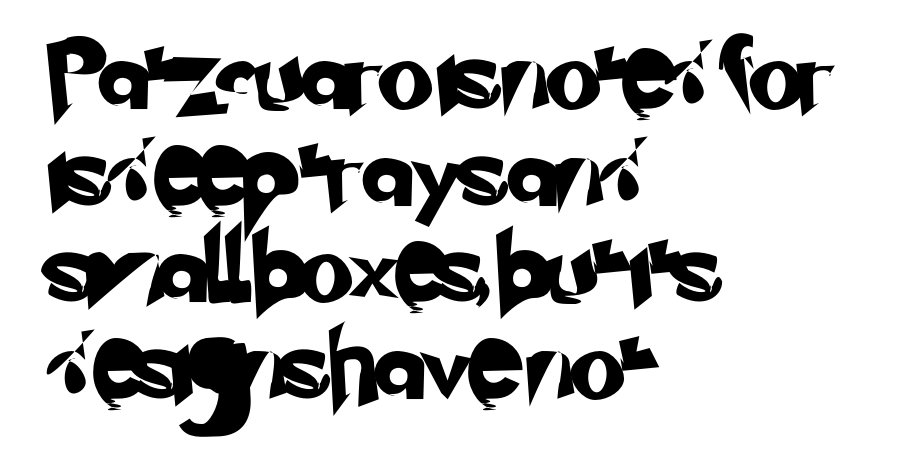
The image shows 71 px sans-serif type; set left-aligned, normal line spacing (1.36x), normal letter spacing, not underlined; low stroke contrast and a small x-height.
